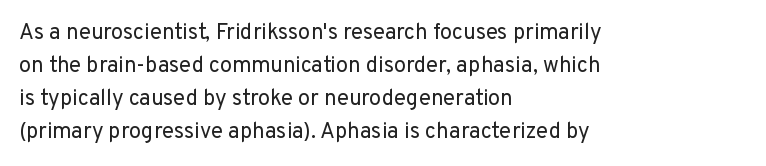
The image shows 22 px text type, upright; set left-aligned, normal line spacing (1.5x), normal letter spacing, not underlined.
